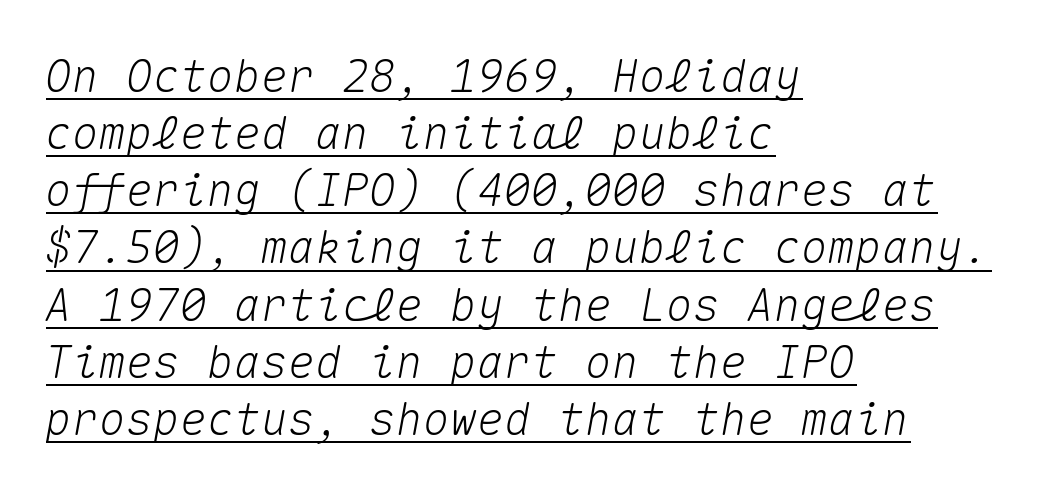
{"italic": "yes", "lean": "right", "slant_degrees": 10, "width": "normal", "stroke_contrast": "medium", "x_height": "medium", "monospaced": "yes", "underline": "yes", "align": "left", "line_spacing": "normal", "line_spacing_ratio": 1.27, "letter_spacing": "normal", "letter_spacing_em": 0.0, "glyph_px": 45}
